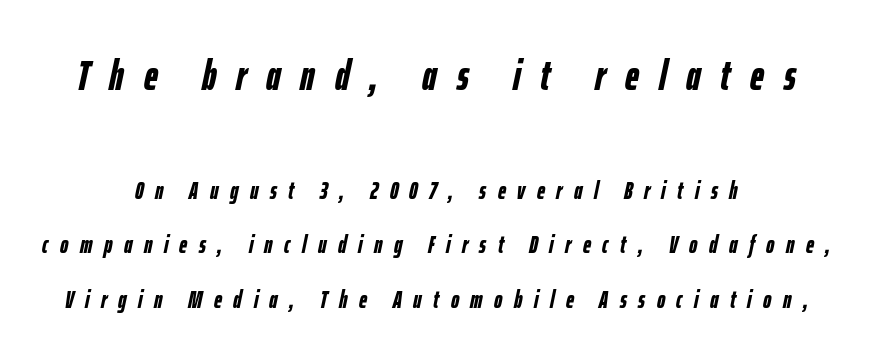
The image shows 43 px semibold, condensed type, italic (leaning right); set centered, loose line spacing (2.19x), unusually wide letter spacing (+0.46 em), not underlined; the first (top) block is 1.72x larger; low stroke contrast and a medium x-height.
